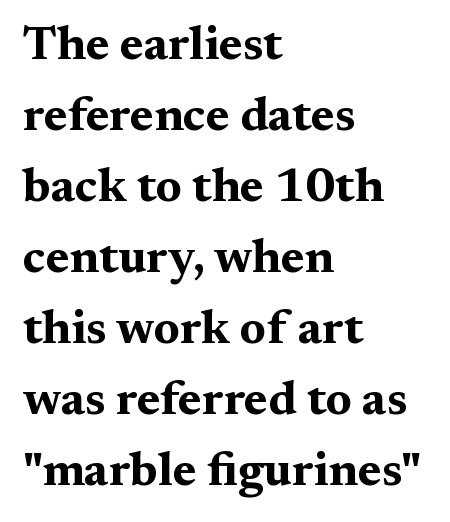
The image shows 48 px bold, wide serif type, upright; set left-aligned, normal line spacing (1.48x), normal letter spacing, not underlined; medium stroke contrast and a medium x-height.
